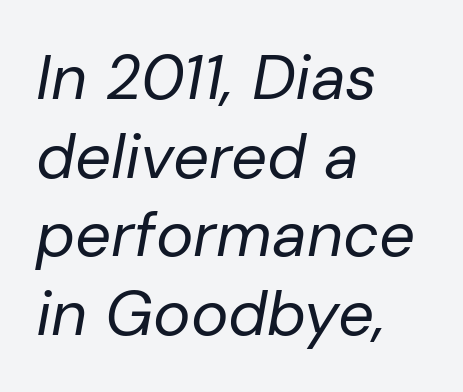
The rag falls on the right side of this text block. The font sits on the lighter half of the weight spectrum, regular included. This is oblique type, the kind used for emphasis or titles. If you measured baseline to baseline, you'd find a middling distance. Descenders are the only things crossing below the line.
